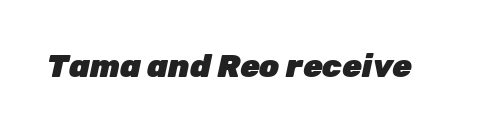
Q: Is the text bold? A: Yes.
Q: Is the text italic (slanted)? A: Yes, it leans right by about 12 degrees.
Q: Is the text underlined? A: No.
Q: Is the spacing between letters normal or unusually wide? A: Normal.
Q: Width (condensed, normal, or wide)? A: Normal.
Q: Stroke contrast? A: Low.
Q: x-height? A: Medium.
Q: Monospaced? A: No.
